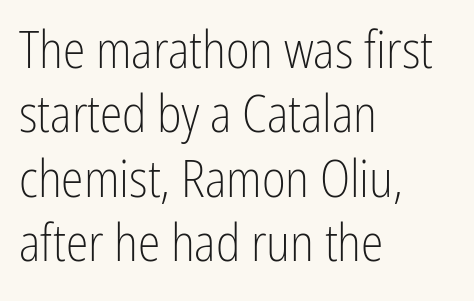
Q: Is the text bold? A: No.
Q: Is the text italic (slanted)? A: No, it is upright.
Q: Is the typeface a serif or a sans-serif typeface? A: Sans-serif.
Q: Is the text underlined? A: No.
Q: How is the paragraph aligned? A: Left-aligned.
Q: Is the spacing between letters normal or unusually wide? A: Normal.
Q: Is the spacing between lines tight, normal or loose? A: Normal.
Q: Width (condensed, normal, or wide)? A: Condensed.
Q: Stroke contrast? A: Low.
Q: x-height? A: Medium.
Q: Monospaced? A: No.
